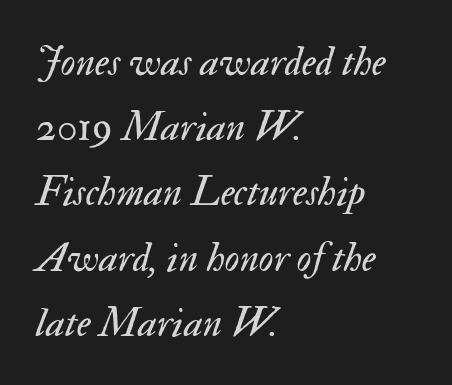
The image shows 41 px regular-weight type, italic (leaning right); set left-aligned, normal line spacing (1.59x), normal letter spacing, not underlined; medium stroke contrast and a small x-height.
